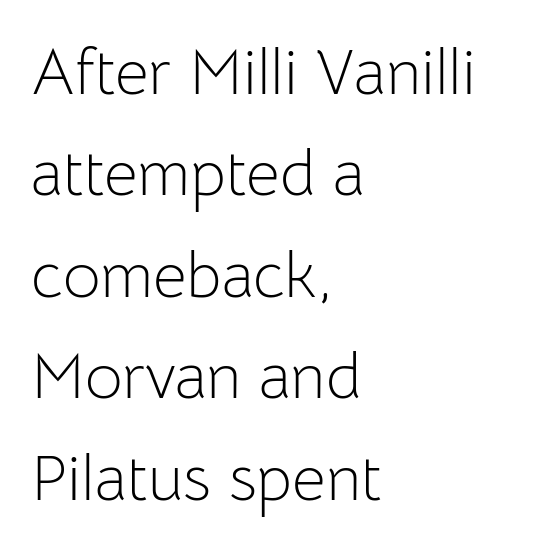
Q: Is the text bold? A: No.
Q: Is the text italic (slanted)? A: No, it is upright.
Q: Is the typeface a serif or a sans-serif typeface? A: Sans-serif.
Q: Is the text underlined? A: No.
Q: How is the paragraph aligned? A: Left-aligned.
Q: Is the spacing between letters normal or unusually wide? A: Normal.
Q: Is the spacing between lines tight, normal or loose? A: Normal.
Q: Width (condensed, normal, or wide)? A: Normal.
Q: Stroke contrast? A: Low.
Q: x-height? A: Medium.
Q: Monospaced? A: No.
